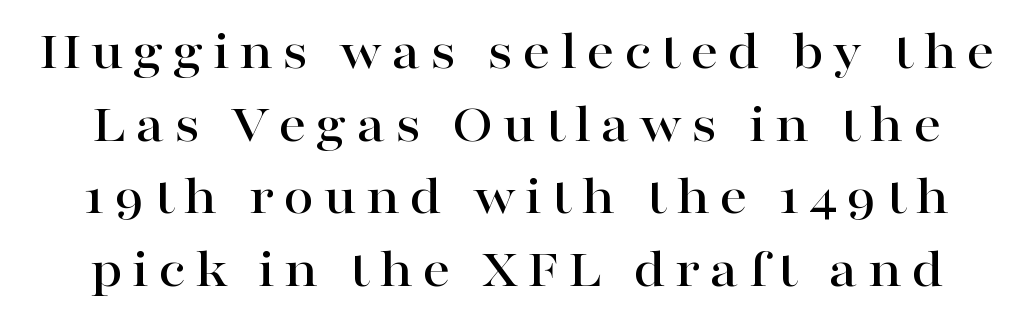
Q: Is the text italic (slanted)? A: No, it is upright.
Q: Is the typeface a serif or a sans-serif typeface? A: Serif.
Q: Is the text underlined? A: No.
Q: Is the spacing between lines tight, normal or loose? A: Normal.
Q: Width (condensed, normal, or wide)? A: Wide.
Q: Stroke contrast? A: High.
Q: x-height? A: Medium.
Q: Monospaced? A: No.
